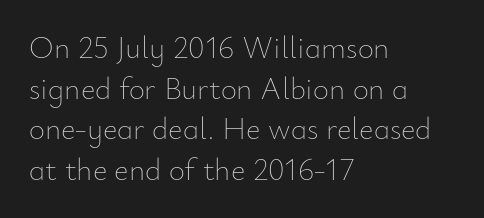
{"italic": "no", "bold": "no", "weight": "thin", "width": "normal", "stroke_contrast": "low", "x_height": "small", "monospaced": "no", "underline": "no", "align": "left", "line_spacing": "normal", "line_spacing_ratio": 1.31, "letter_spacing": "normal", "letter_spacing_em": 0.0, "glyph_px": 31}
